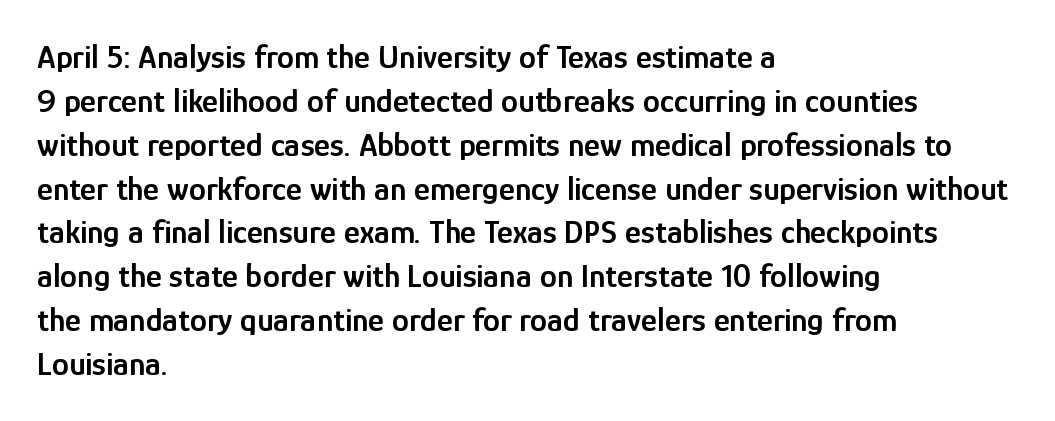
The image shows 34 px semibold, condensed sans-serif type, upright; set left-aligned, normal line spacing (1.29x), normal letter spacing, not underlined; low stroke contrast and a medium x-height.
